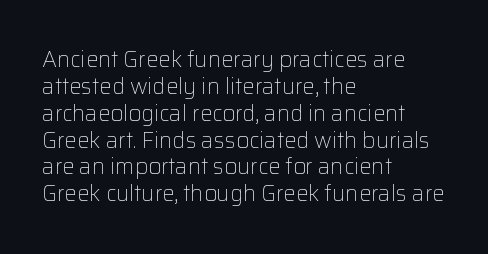
Q: Is the text bold? A: No.
Q: Is the text italic (slanted)? A: No, it is upright.
Q: Is the text underlined? A: No.
Q: How is the paragraph aligned? A: Left-aligned.
Q: Is the spacing between letters normal or unusually wide? A: Normal.
